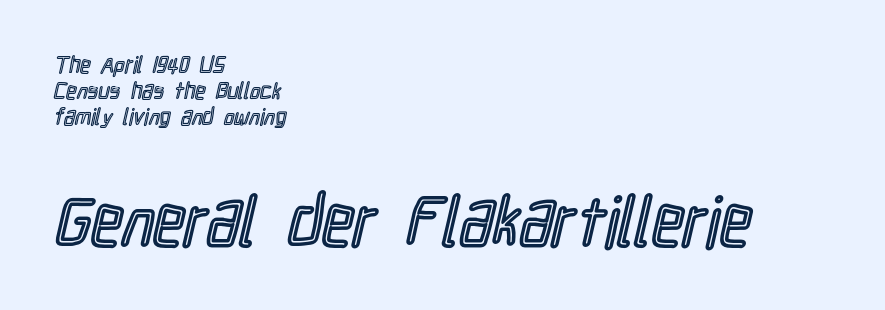
Q: Is the text italic (slanted)? A: Yes.
Q: Is the text underlined? A: No.
Q: How is the paragraph aligned? A: Left-aligned.
Q: Is the spacing between letters normal or unusually wide? A: Normal.
Q: Is the spacing between lines tight, normal or loose? A: Tight.
Q: Which block of text is set in a larger size, the first (top) or the second (bottom)? A: The second (bottom) one.
Q: Width (condensed, normal, or wide)? A: Condensed.
Q: x-height? A: Medium.
Q: Monospaced? A: No.
